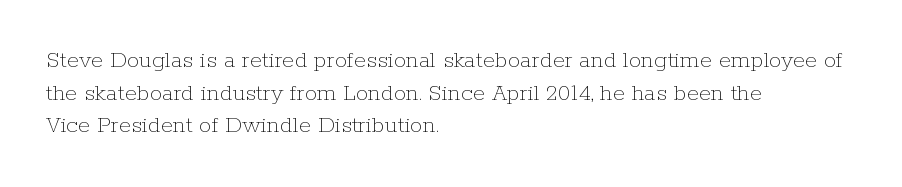
Q: Is the text bold? A: No.
Q: Is the text italic (slanted)? A: No, it is upright.
Q: Is the text underlined? A: No.
Q: How is the paragraph aligned? A: Left-aligned.
Q: Is the spacing between letters normal or unusually wide? A: Normal.
Q: Is the spacing between lines tight, normal or loose? A: Normal.
